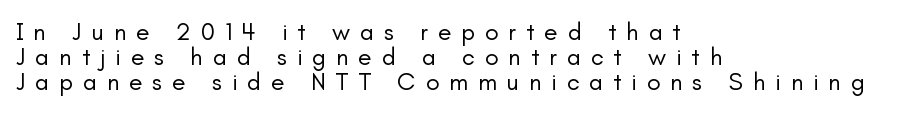
Posture: upright roman. Each stroke keeps to a modest, everyday thickness or less. If you drew a ruler down the left edge, every line would touch it. Notice how descenders almost collide with the ascenders below — that's tight leading.
